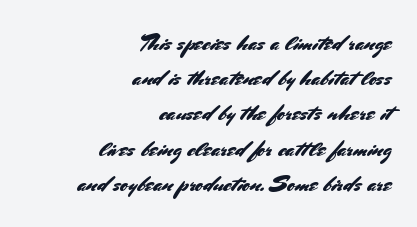
The letterforms sit shoulder to shoulder at normal distance. The paragraph has a hard right edge and a soft left edge. The glyphs are unaccompanied by any horizontal stroke below them.
